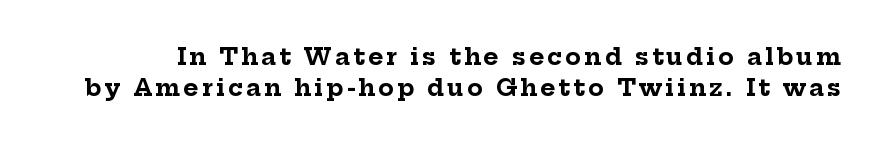
{"italic": "no", "bold": "yes", "underline": "no", "line_spacing": "normal", "line_spacing_ratio": 1.34, "glyph_px": 23}
